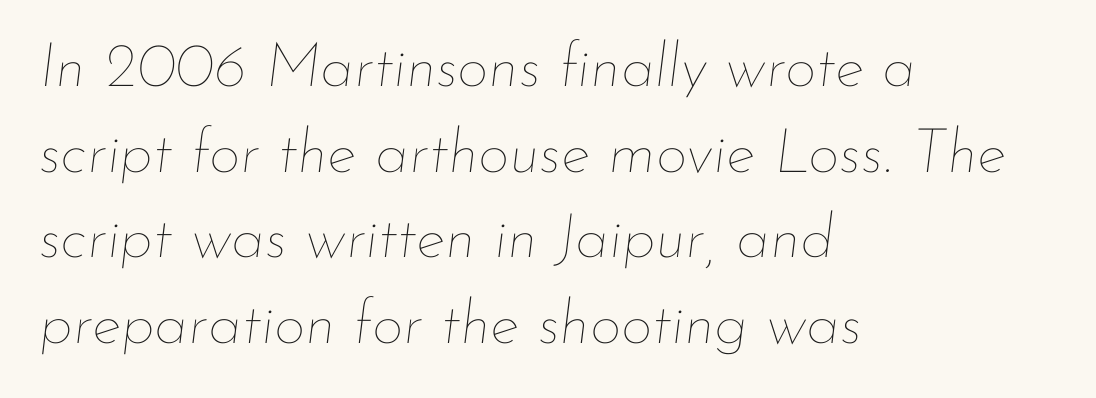
Q: Is the text bold? A: No.
Q: Is the text italic (slanted)? A: Yes, it leans right by about 7 degrees.
Q: Is the text underlined? A: No.
Q: How is the paragraph aligned? A: Left-aligned.
Q: Is the spacing between letters normal or unusually wide? A: Normal.
Q: Is the spacing between lines tight, normal or loose? A: Normal.
Q: Width (condensed, normal, or wide)? A: Normal.
Q: Stroke contrast? A: Low.
Q: x-height? A: Small.
Q: Monospaced? A: No.
